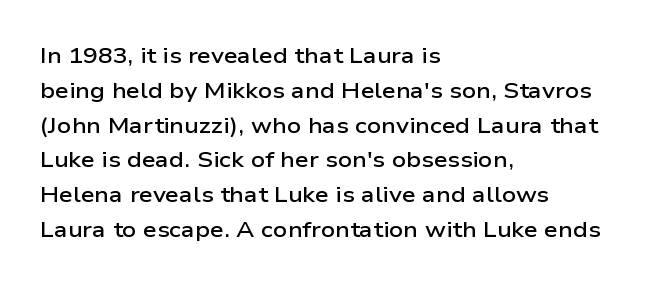
The image shows 22 px text type, upright; set left-aligned, normal line spacing (1.58x), normal letter spacing, not underlined.
